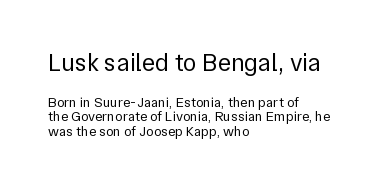
{"italic": "no", "bold": "no", "underline": "no", "align": "left", "line_spacing": "tight", "line_spacing_ratio": 1.03, "letter_spacing": "normal", "letter_spacing_em": 0.0, "larger_block": "first", "size_ratio": 1.79, "glyph_px": 25}
